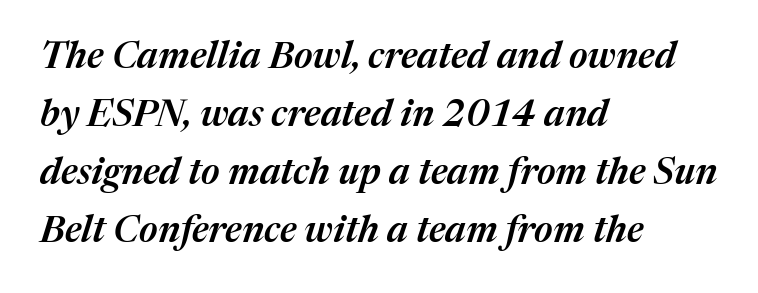
Q: Is the text bold? A: Semi-bold.
Q: Is the text italic (slanted)? A: Yes, it leans right by about 17 degrees.
Q: Is the text underlined? A: No.
Q: How is the paragraph aligned? A: Left-aligned.
Q: Is the spacing between letters normal or unusually wide? A: Normal.
Q: Is the spacing between lines tight, normal or loose? A: Normal.
Q: Width (condensed, normal, or wide)? A: Normal.
Q: Stroke contrast? A: Medium.
Q: x-height? A: Medium.
Q: Monospaced? A: No.
